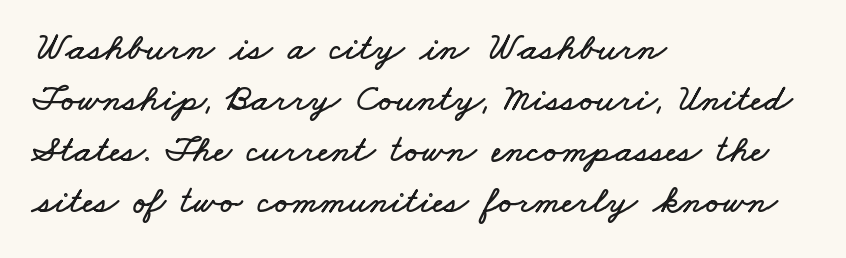
Underlining? Definitely not there. Standard letterfit; no display-style spreading of the glyphs. How would I describe the line gaps? Plain and ordinary. Here the designer chose a conventional face with non-uniform glyph widths.
